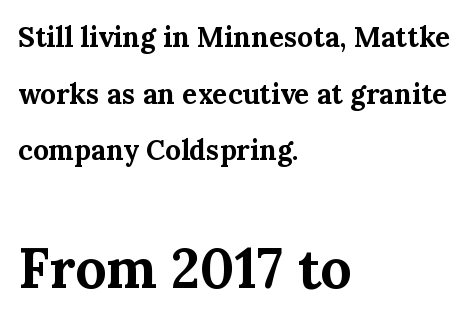
Q: Is the text bold? A: Yes.
Q: Is the text italic (slanted)? A: No, it is upright.
Q: Is the typeface a serif or a sans-serif typeface? A: Serif.
Q: Is the text underlined? A: No.
Q: How is the paragraph aligned? A: Left-aligned.
Q: Is the spacing between letters normal or unusually wide? A: Normal.
Q: Is the spacing between lines tight, normal or loose? A: Loose.
Q: Which block of text is set in a larger size, the first (top) or the second (bottom)? A: The second (bottom) one.
Q: Width (condensed, normal, or wide)? A: Normal.
Q: Stroke contrast? A: Medium.
Q: x-height? A: Medium.
Q: Monospaced? A: No.
